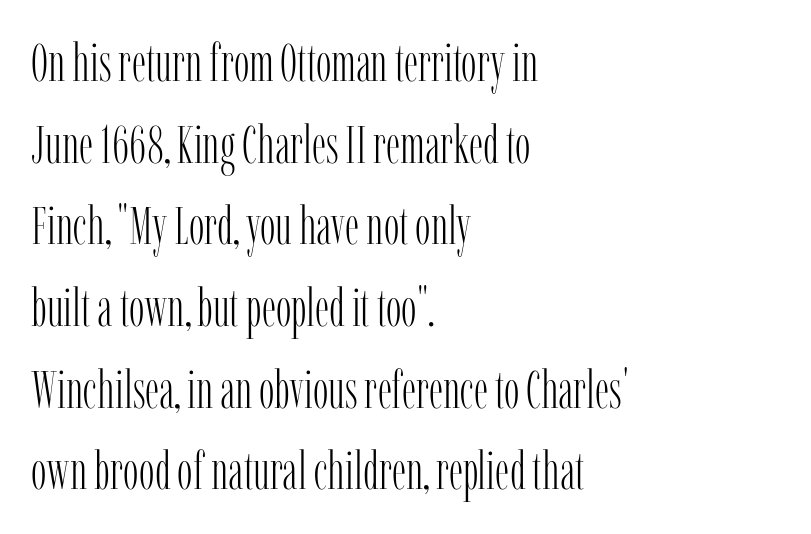
{"serif": "yes", "italic": "no", "bold": "no", "weight": "light", "width": "condensed", "stroke_contrast": "low", "x_height": "medium", "monospaced": "no", "underline": "no", "align": "left", "line_spacing": "normal", "line_spacing_ratio": 1.57, "letter_spacing": "normal", "letter_spacing_em": 0.0, "glyph_px": 52}
